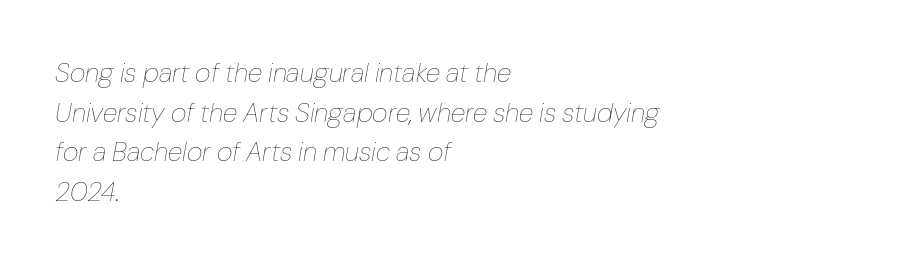
Line starts are locked; line ends wander. The vertical gap from one line to the next is medium. What stands out about the letter spacing? Nothing — it is the standard amount. Heft: none added — not bold. Underline: absent.
